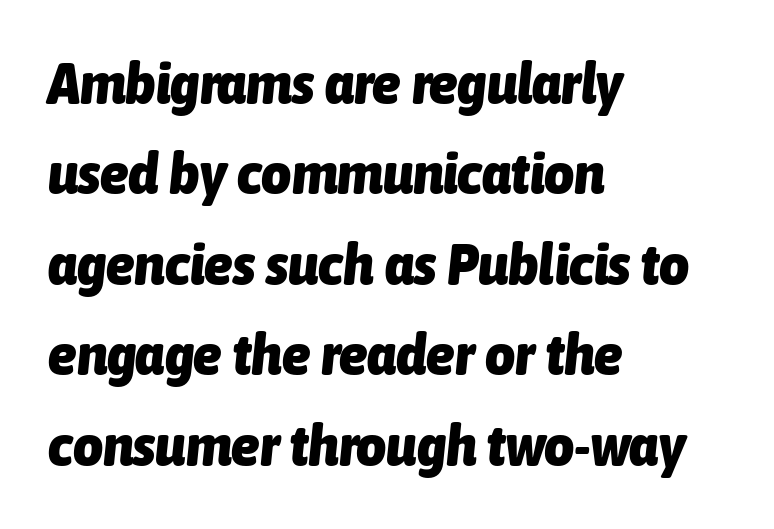
The image shows 58 px heavy, condensed type, italic (leaning right); set left-aligned, normal line spacing (1.56x), normal letter spacing, not underlined; low stroke contrast and a medium x-height.
